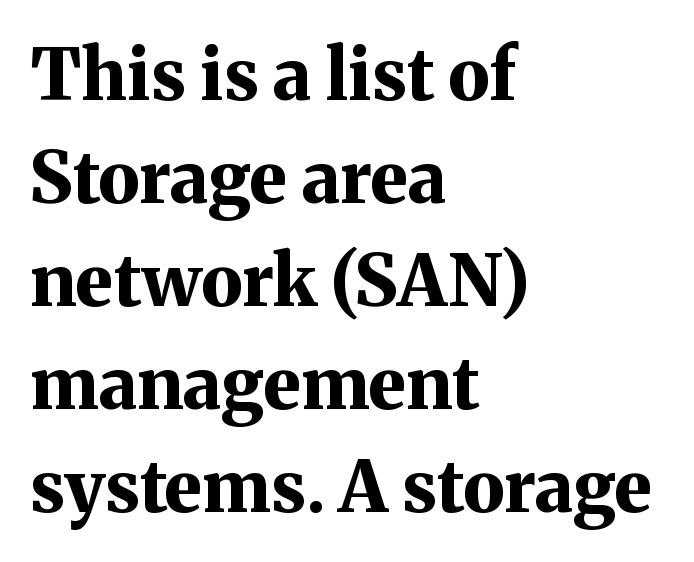
Are there feet on the stems? There are — it's a serif. You'd pick this weight for a headline — it's a proper bold. Characters follow at the spacing the type designer built in. Vertical strokes here are truly vertical.
